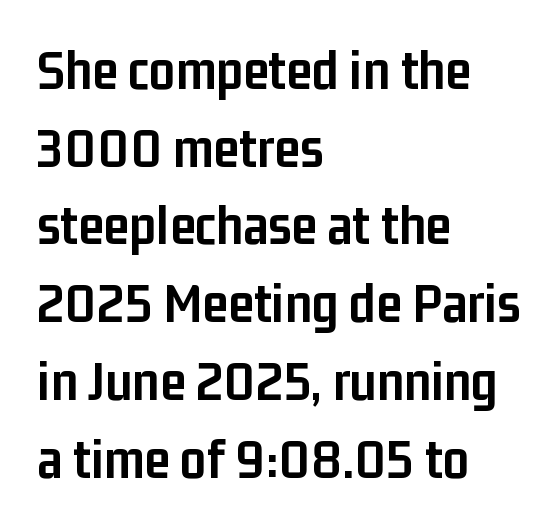
Q: Is the text bold? A: Yes.
Q: Is the text italic (slanted)? A: No, it is upright.
Q: Is the typeface a serif or a sans-serif typeface? A: Sans-serif.
Q: Is the text underlined? A: No.
Q: How is the paragraph aligned? A: Left-aligned.
Q: Is the spacing between letters normal or unusually wide? A: Normal.
Q: Is the spacing between lines tight, normal or loose? A: Normal.
Q: Width (condensed, normal, or wide)? A: Condensed.
Q: Stroke contrast? A: Low.
Q: x-height? A: Medium.
Q: Monospaced? A: No.
